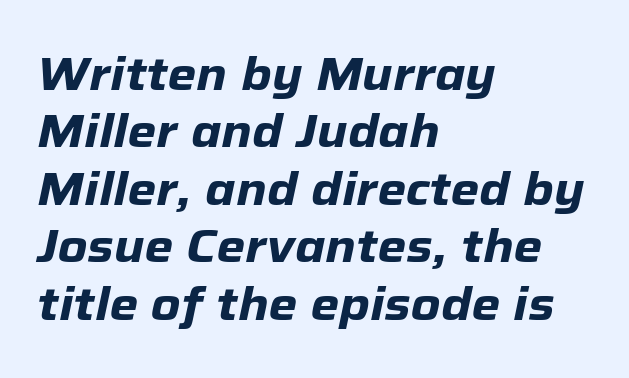
The image shows 46 px heavy type, italic (leaning right); set left-aligned, normal line spacing (1.25x), normal letter spacing, not underlined; low stroke contrast and a medium x-height.
